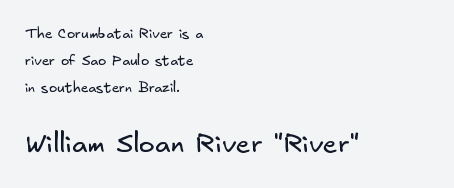
The image shows 27 px text type; set left-aligned, loose line spacing (1.93x), normal letter spacing, not underlined; the second (bottom) block is 1.93x larger.
